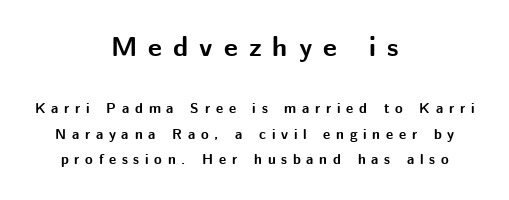
The image shows 27 px bold type, upright; set centered, line spacing 1.81x, unusually wide letter spacing (+0.41 em), not underlined; the first (top) block is 1.93x larger.
